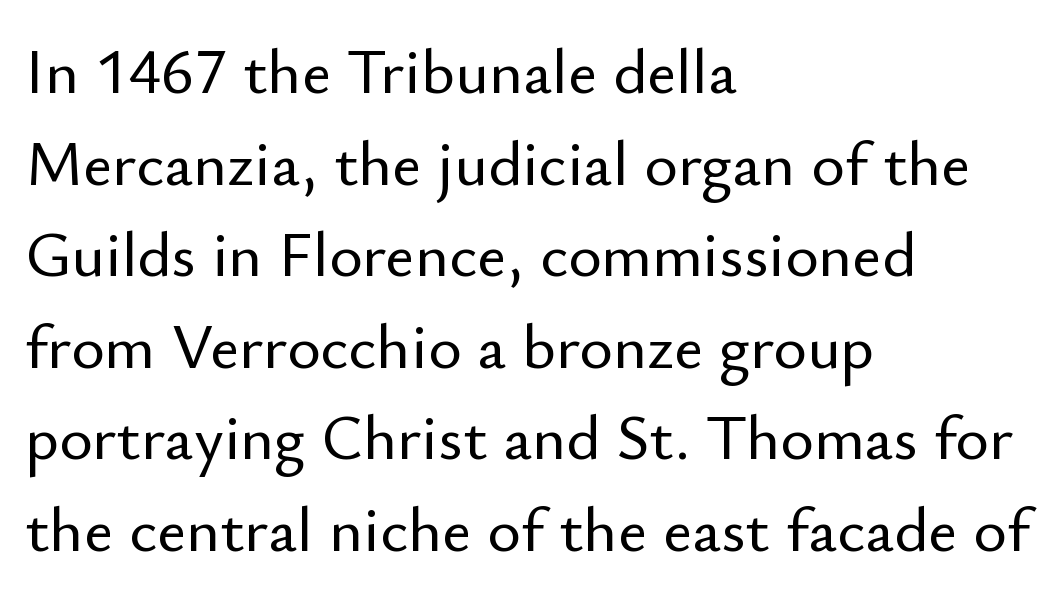
{"serif": "no", "italic": "no", "width": "normal", "stroke_contrast": "low", "x_height": "small", "monospaced": "no", "underline": "no", "align": "left", "line_spacing": "normal", "line_spacing_ratio": 1.43, "letter_spacing": "normal", "letter_spacing_em": 0.0, "glyph_px": 64}
